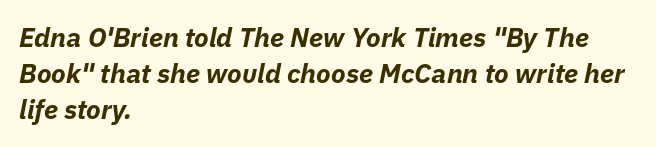
{"italic": "yes", "lean": "right", "slant_degrees": 11, "bold": "yes", "underline": "no", "align": "left", "line_spacing": "normal", "line_spacing_ratio": 1.34, "letter_spacing": "normal", "letter_spacing_em": 0.0, "glyph_px": 27}
